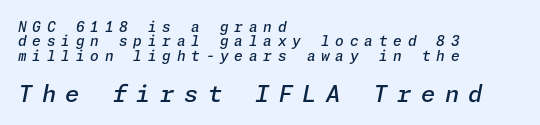
{"italic": "yes", "lean": "right", "slant_degrees": 11, "bold": "semi", "underline": "no", "align": "left", "line_spacing": "tight", "line_spacing_ratio": 1.03, "letter_spacing": "wide", "letter_spacing_em": 0.41, "larger_block": "second", "size_ratio": 1.64, "glyph_px": 23}
